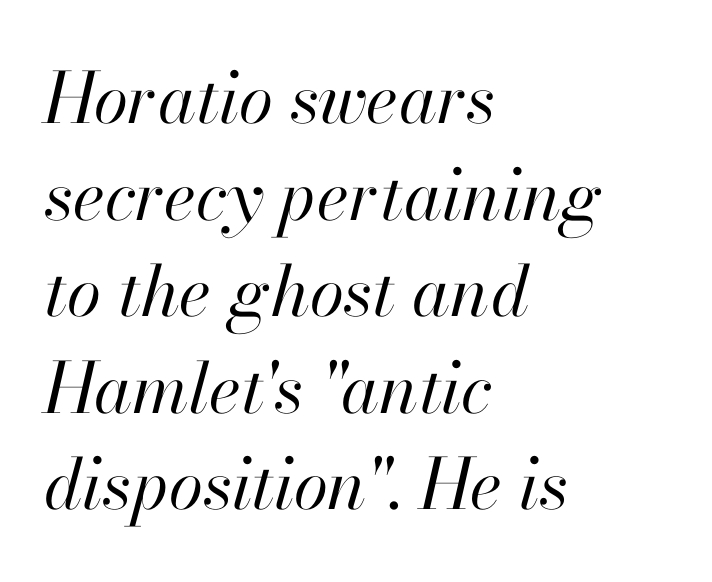
The image shows 70 px regular-weight type, italic (leaning right); set left-aligned, normal line spacing (1.38x), normal letter spacing, not underlined; high stroke contrast and a small x-height.
